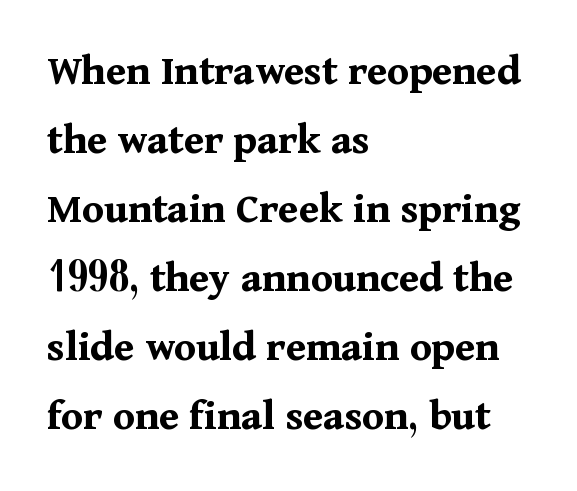
Just letters on the line, the space beneath them empty. Horizontal bands of white between lines are of average thickness. How heavy is the stroke? Heavy — this is a bold. Notice how the passage keeps a crisp vertical edge on the left only. A typesetter would mark this as roman, not italic.
